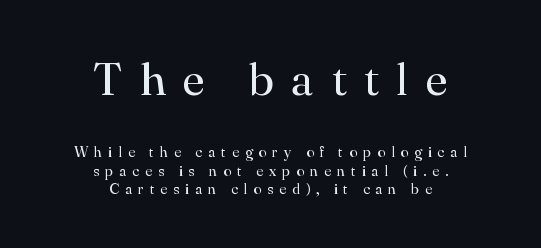
{"serif": "yes", "italic": "no", "bold": "no", "weight": "regular", "width": "normal", "stroke_contrast": "high", "x_height": "small", "monospaced": "no", "underline": "no", "align": "center", "line_spacing_ratio": 1.21, "letter_spacing": "wide", "letter_spacing_em": 0.38, "larger_block": "first", "size_ratio": 3.07, "glyph_px": 46}
